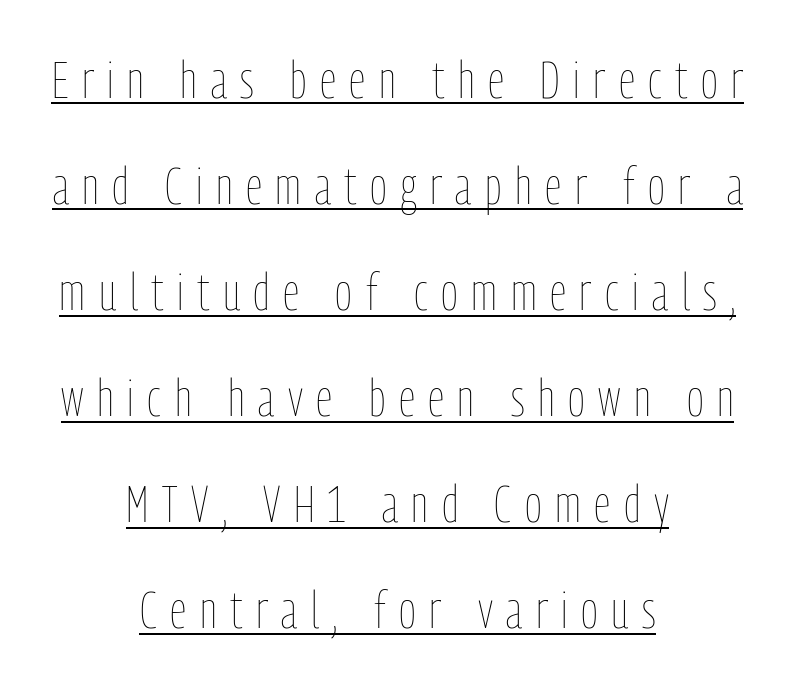
{"italic": "no", "bold": "no", "weight": "thin", "width": "condensed", "stroke_contrast": "low", "x_height": "medium", "monospaced": "no", "underline": "yes", "align": "center", "line_spacing": "loose", "line_spacing_ratio": 2.04, "letter_spacing": "wide", "letter_spacing_em": 0.26, "glyph_px": 52}
